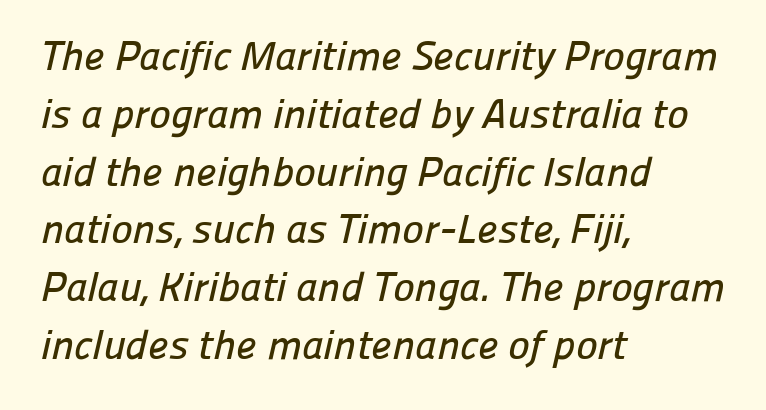
Unlike a traditional serif, this face leaves its strokes unadorned. Caption: standard tracking, unaltered. Baseline-to-baseline distance is the conventional proportion of letter height. Has an underline been added? It has not. The passage shown is typed in a proportional face where columns would drift.
